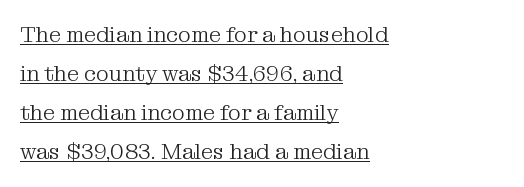
The image shows 22 px text type, upright; set left-aligned, line spacing 1.78x, normal letter spacing, underlined.
